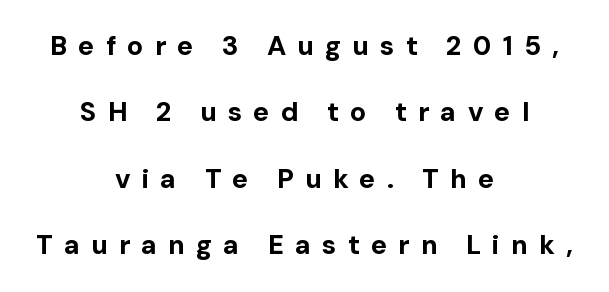
{"italic": "no", "bold": "yes", "underline": "no", "align": "center", "line_spacing": "loose", "line_spacing_ratio": 2.46, "letter_spacing": "wide", "letter_spacing_em": 0.41, "glyph_px": 27}
